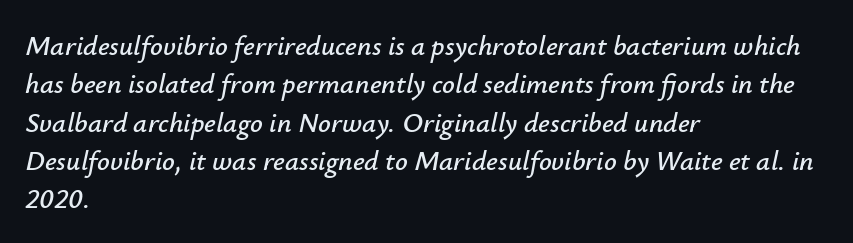
These lines were composed using italics. The leading is moderate, giving the passage an even texture. Proportional: the letters do not fall into vertical columns. The tracking reads as untouched default to a designer's eye. Teacher's note: observe the even left margin — that is flush-left alignment. Only glyphs here, with clear space below each row.
